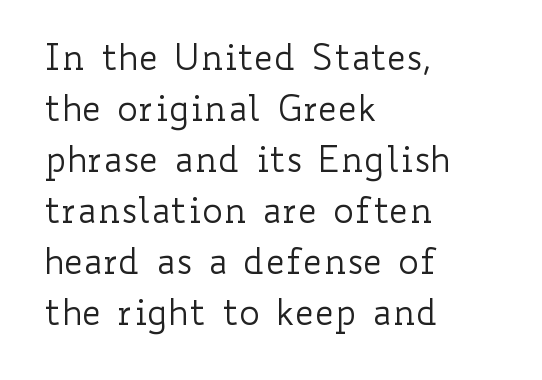
The image shows 35 px regular-weight, wide type, upright; set left-aligned, normal line spacing (1.46x), normal letter spacing, not underlined; low stroke contrast and a small x-height.
